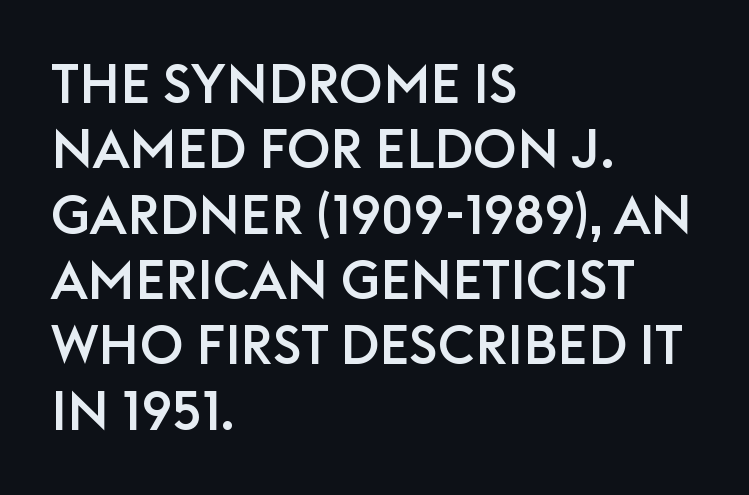
In terms of letterspacing, this is plain default setting. Words float on clear page, feet unadorned. Tall strokes in this sample are plumb rather than angled. The designer went with a sans here, leaving each stem footless. Leftover space on each line is placed entirely after the last word. The passage shown is typed in a proportional face where columns would drift.
